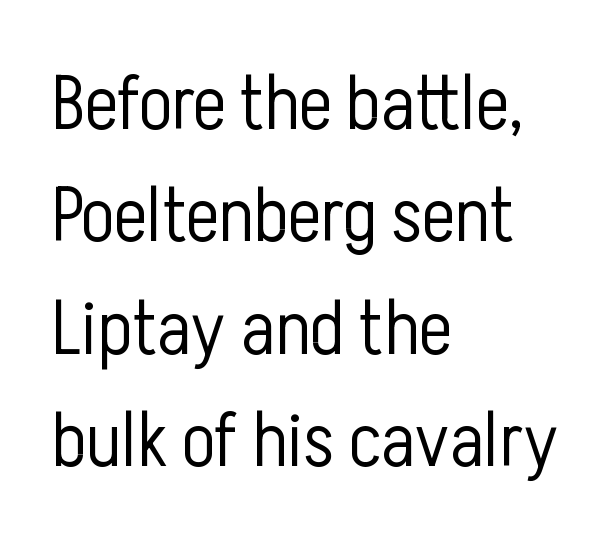
The image shows 78 px light, condensed sans-serif type, upright; set left-aligned, normal line spacing (1.44x), normal letter spacing, not underlined; low stroke contrast and a medium x-height.
